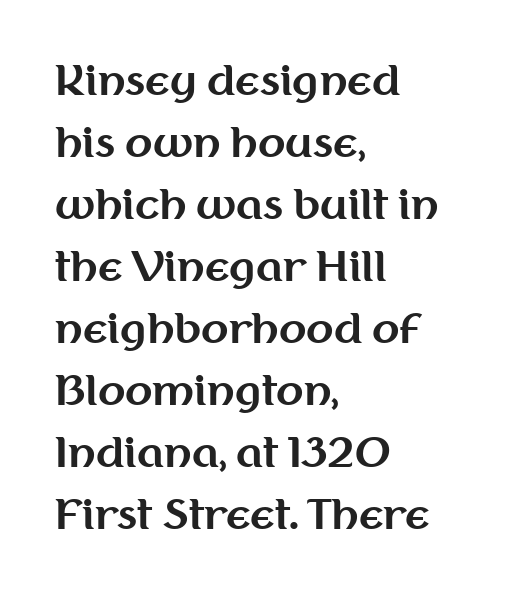
The image shows 40 px bold sans-serif type, upright; set left-aligned, normal line spacing (1.55x), normal letter spacing, not underlined; medium stroke contrast and a medium x-height.
